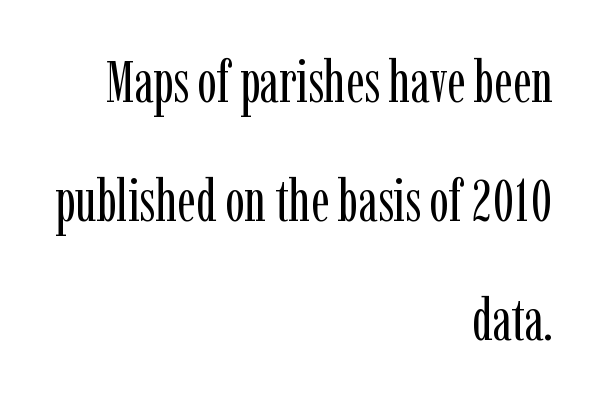
Letters rest on an invisible, unmarked baseline. Each letter keeps its own natural width here, so spacing adapts to shape. Designer's note — italics off, roman on. Characters follow at the spacing the type designer built in. Horizontally, the lines are justified to the trailing edge only. Stems here are at most as thick as an everyday book face.
